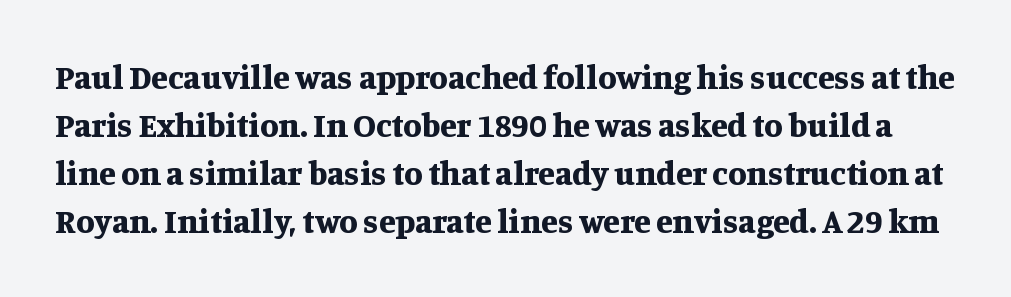
The image shows 34 px bold serif type, upright; set normal line spacing (1.41x), normal letter spacing, not underlined; medium stroke contrast and a large x-height.
